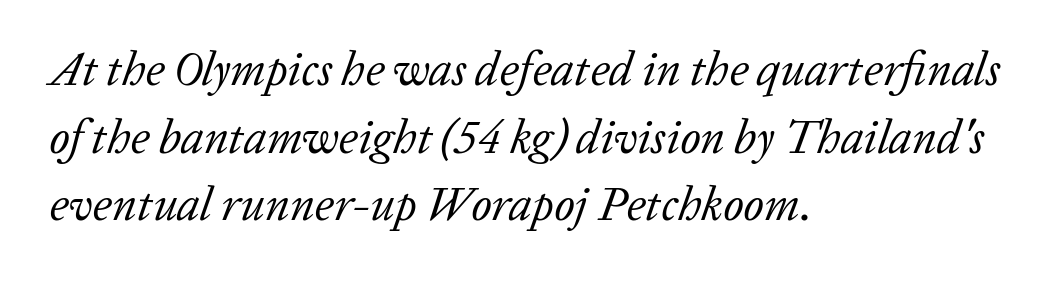
Q: Is the text bold? A: No.
Q: Is the text italic (slanted)? A: Yes, it leans right by about 20 degrees.
Q: Is the typeface a serif or a sans-serif typeface? A: Serif.
Q: Is the text underlined? A: No.
Q: How is the paragraph aligned? A: Left-aligned.
Q: Is the spacing between letters normal or unusually wide? A: Normal.
Q: Is the spacing between lines tight, normal or loose? A: Normal.
Q: Width (condensed, normal, or wide)? A: Normal.
Q: Stroke contrast? A: Low.
Q: x-height? A: Medium.
Q: Monospaced? A: No.
